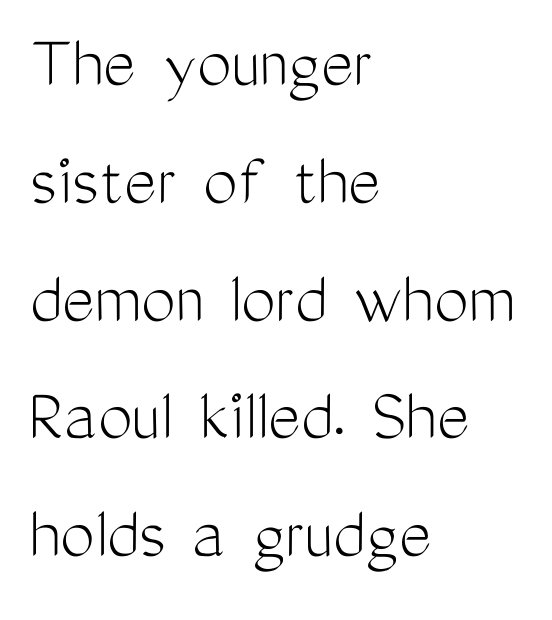
Line starts are locked; line ends wander. Nothing heavy about these letters — not bold at all. The gaps between neighbouring characters are ordinary and unremarkable. You can tell it's not italic because the verticals are truly vertical. Is this a fixed-width face? No — the glyphs have proportional, varying widths. Serif or sans? Sans — the stroke terminals are bare.
